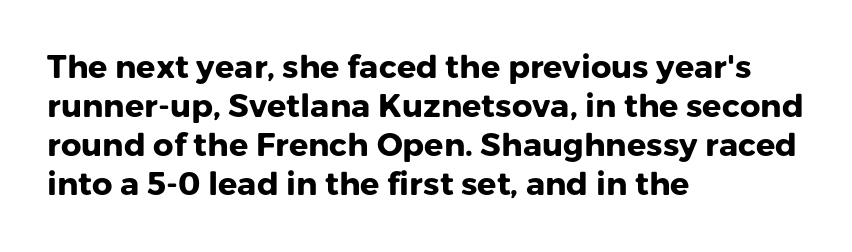
The image shows 32 px heavy sans-serif type, upright; set left-aligned, line spacing 1.22x, normal letter spacing, not underlined; low stroke contrast and a medium x-height.
